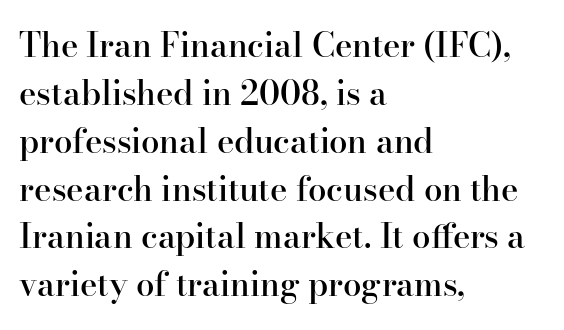
The image shows 33 px semibold serif type, upright; set left-aligned, normal line spacing (1.45x), normal letter spacing, not underlined; high stroke contrast and a small x-height.
